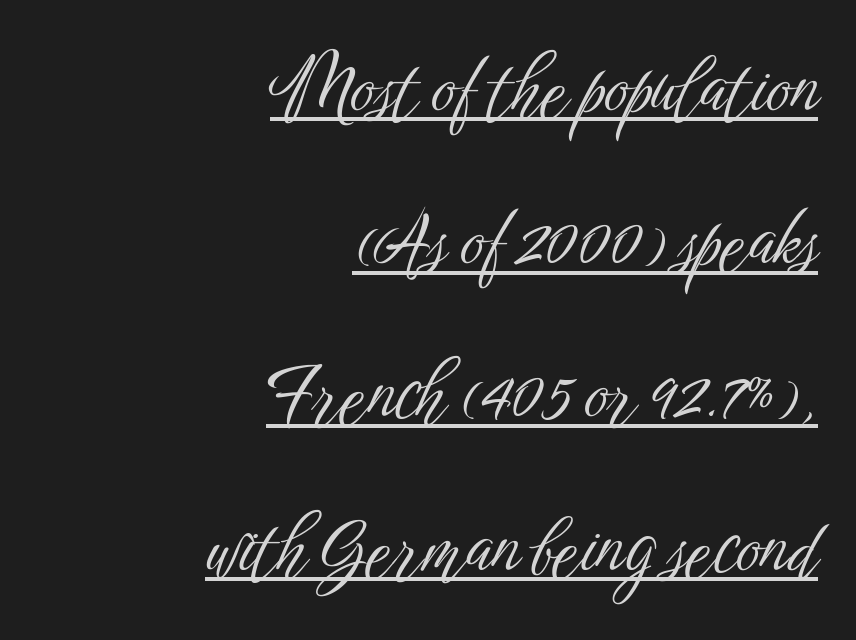
Every word sits above its own underline. Varying glyph widths throughout — classic text-font behaviour. Tracking value appears to be zero — textbook default spacing.
